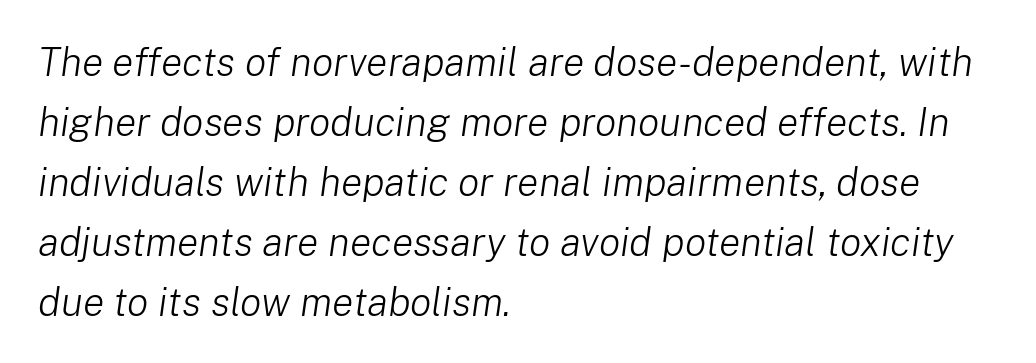
{"italic": "yes", "lean": "right", "slant_degrees": 8, "bold": "no", "weight": "light", "width": "normal", "stroke_contrast": "low", "x_height": "medium", "monospaced": "no", "underline": "no", "align": "left", "line_spacing": "normal", "line_spacing_ratio": 1.5, "letter_spacing": "normal", "letter_spacing_em": 0.0, "glyph_px": 40}
